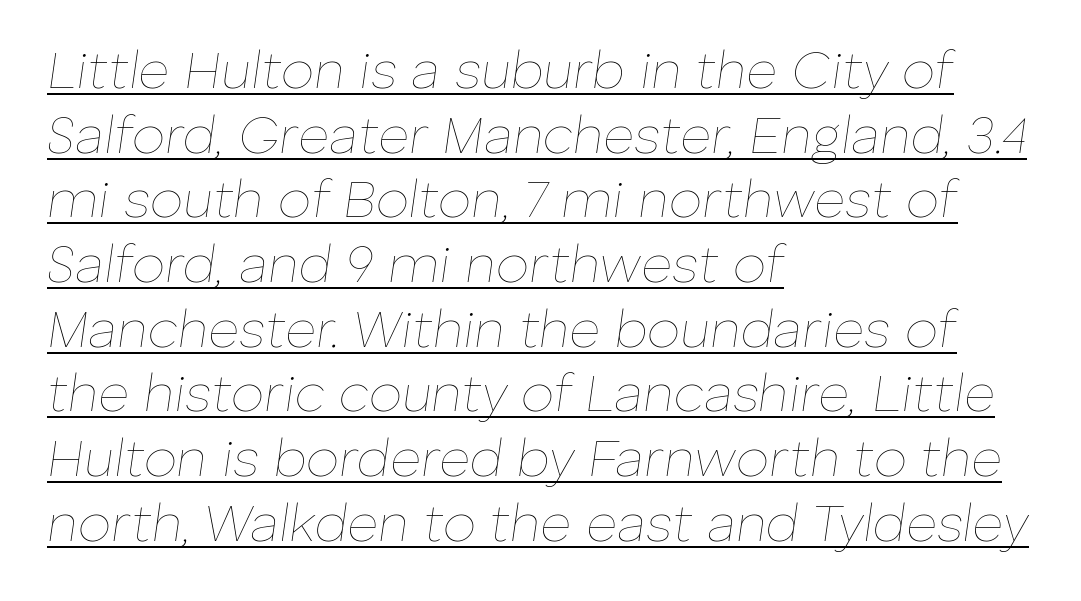
{"italic": "yes", "lean": "right", "slant_degrees": 8, "bold": "no", "weight": "thin", "width": "normal", "stroke_contrast": "low", "x_height": "medium", "monospaced": "no", "underline": "yes", "align": "left", "line_spacing_ratio": 1.22, "letter_spacing": "normal", "letter_spacing_em": 0.0, "glyph_px": 53}
